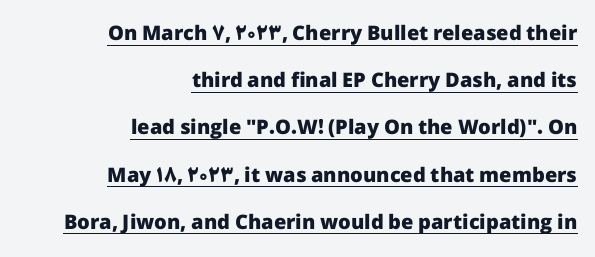
{"italic": "no", "bold": "yes", "underline": "yes", "align": "right", "line_spacing": "loose", "line_spacing_ratio": 2.36, "letter_spacing": "normal", "letter_spacing_em": 0.0, "glyph_px": 20}
